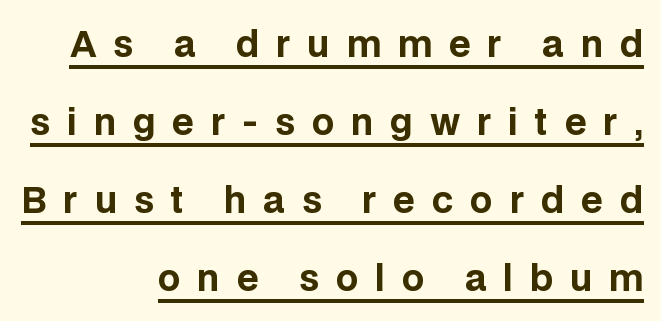
Q: Is the text bold? A: Yes.
Q: Is the text italic (slanted)? A: No, it is upright.
Q: Is the typeface a serif or a sans-serif typeface? A: Sans-serif.
Q: Is the text underlined? A: Yes.
Q: How is the paragraph aligned? A: Right-aligned.
Q: Is the spacing between letters normal or unusually wide? A: Unusually wide.
Q: Is the spacing between lines tight, normal or loose? A: Loose.
Q: Width (condensed, normal, or wide)? A: Normal.
Q: Stroke contrast? A: Low.
Q: x-height? A: Large.
Q: Monospaced? A: No.
